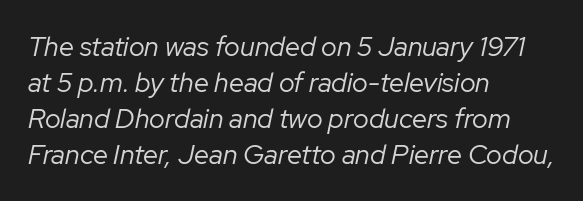
{"italic": "yes", "lean": "right", "slant_degrees": 12, "bold": "no", "underline": "no", "align": "left", "line_spacing": "normal", "line_spacing_ratio": 1.33, "letter_spacing": "normal", "letter_spacing_em": 0.0, "glyph_px": 27}
